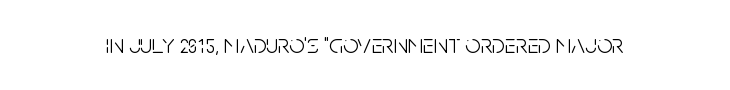
{"italic": "no", "bold": "no", "underline": "no", "letter_spacing": "normal", "letter_spacing_em": 0.0, "glyph_px": 27}
